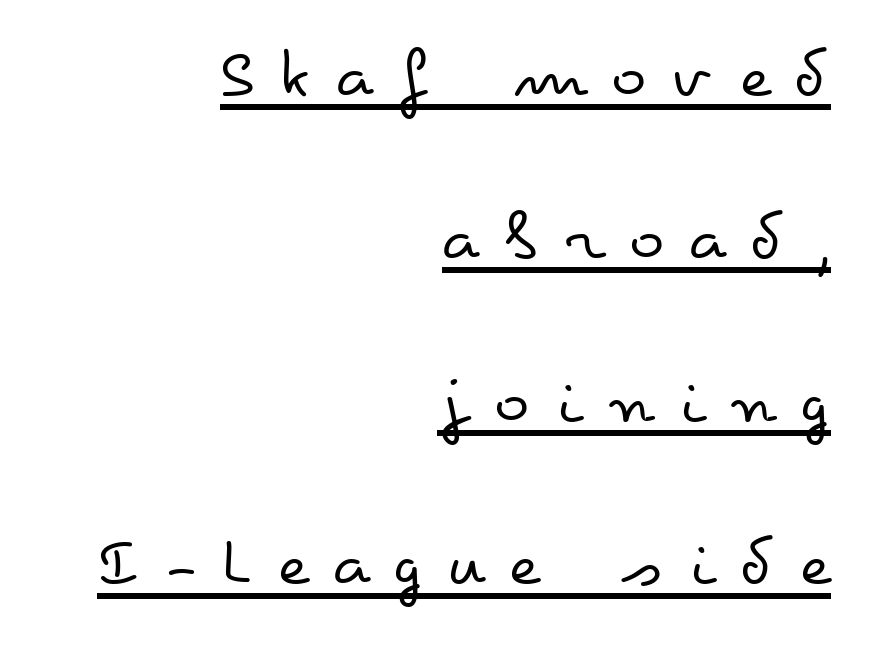
The image shows 74 px regular-weight, wide type, upright; set right-aligned, loose line spacing (2.2x), unusually wide letter spacing (+0.34 em), underlined; low stroke contrast and a small x-height.
